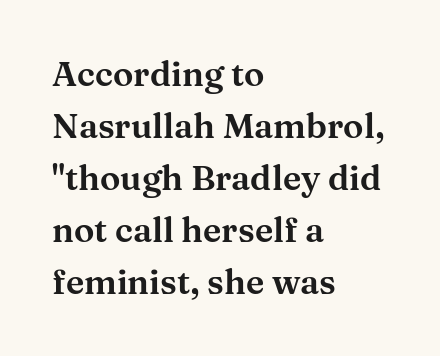
Serif or sans? Serif — the stroke terminals have little feet. A typesetter would call this zero additional tracking. You could not count columns in this text — the font is proportionally spaced. Which margin do the lines hug? The left one — the right edge is uneven.
